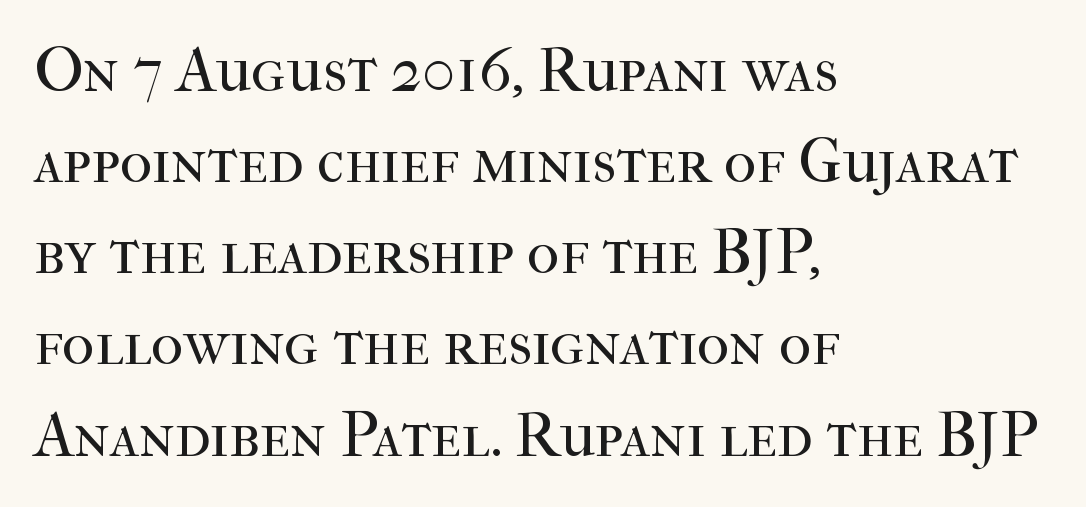
The image shows 62 px regular-weight serif type, upright; set left-aligned, normal line spacing (1.47x), normal letter spacing, not underlined; high stroke contrast and a medium x-height.
